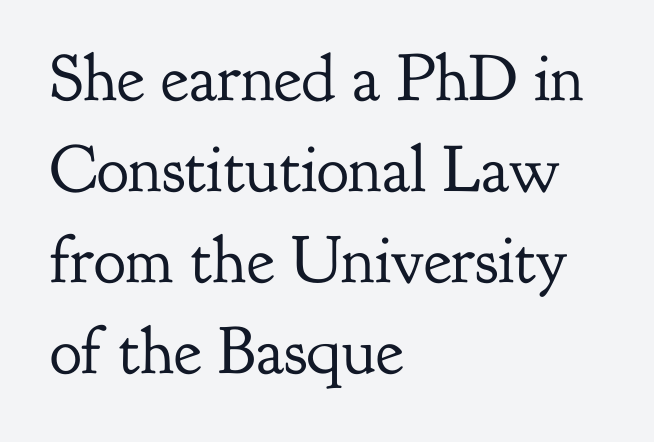
You can tell it's not italic because the verticals are truly vertical. The passage shown is typed in a proportional face where columns would drift. The characters display serif detailing at their extremities. Students, note that the glyphs here touch the page at normal intervals. Does the copy run flush right? No — it runs flush left. This is not heavy type; no bold has been used.
